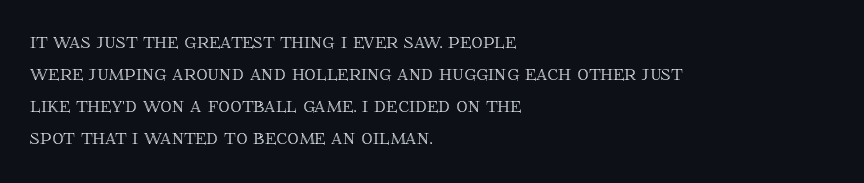
Q: Is the text italic (slanted)? A: No, it is upright.
Q: Is the text underlined? A: No.
Q: How is the paragraph aligned? A: Left-aligned.
Q: Is the spacing between letters normal or unusually wide? A: Normal.
Q: Is the spacing between lines tight, normal or loose? A: Normal.
